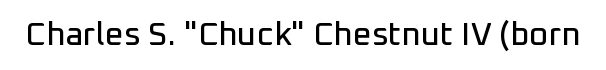
Q: Is the text italic (slanted)? A: No, it is upright.
Q: Is the typeface a serif or a sans-serif typeface? A: Sans-serif.
Q: Is the text underlined? A: No.
Q: Is the spacing between letters normal or unusually wide? A: Normal.
Q: Width (condensed, normal, or wide)? A: Normal.
Q: Stroke contrast? A: Low.
Q: x-height? A: Medium.
Q: Monospaced? A: No.
